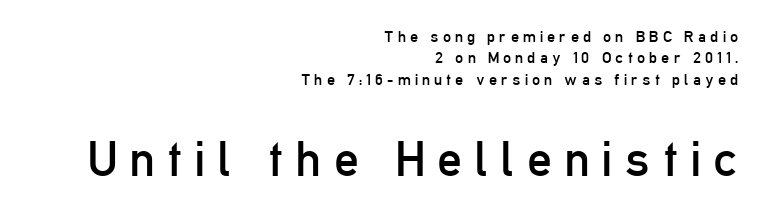
{"serif": "no", "italic": "no", "bold": "no", "weight": "regular", "width": "condensed", "stroke_contrast": "low", "x_height": "medium", "monospaced": "no", "underline": "no", "align": "right", "line_spacing": "normal", "line_spacing_ratio": 1.33, "letter_spacing": "wide", "letter_spacing_em": 0.26, "larger_block": "second", "size_ratio": 3.06, "glyph_px": 49}
